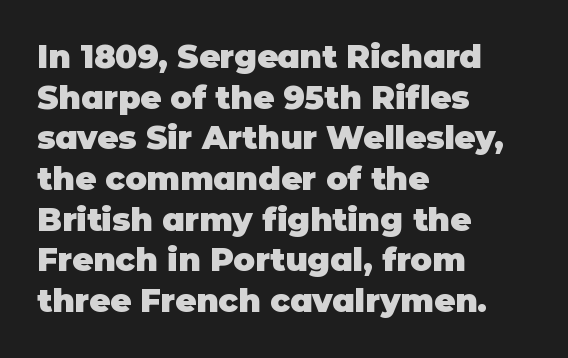
{"serif": "no", "italic": "no", "bold": "yes", "weight": "heavy", "width": "normal", "stroke_contrast": "low", "x_height": "large", "monospaced": "no", "underline": "no", "align": "left", "line_spacing": "normal", "line_spacing_ratio": 1.27, "letter_spacing": "normal", "letter_spacing_em": 0.0, "glyph_px": 32}
